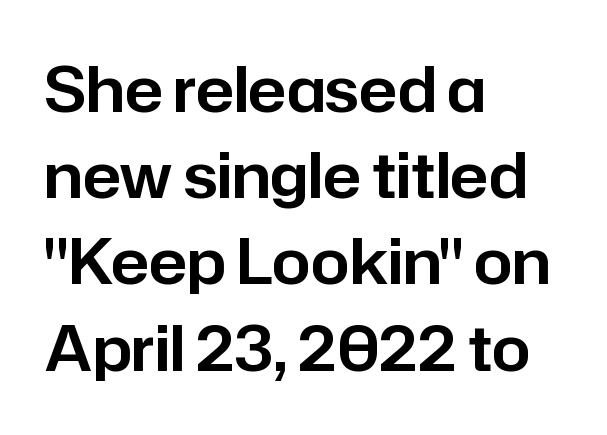
Q: Is the text italic (slanted)? A: No, it is upright.
Q: Is the typeface a serif or a sans-serif typeface? A: Sans-serif.
Q: Is the text underlined? A: No.
Q: How is the paragraph aligned? A: Left-aligned.
Q: Is the spacing between letters normal or unusually wide? A: Normal.
Q: Is the spacing between lines tight, normal or loose? A: Normal.
Q: Width (condensed, normal, or wide)? A: Normal.
Q: Stroke contrast? A: Low.
Q: x-height? A: Medium.
Q: Monospaced? A: No.
